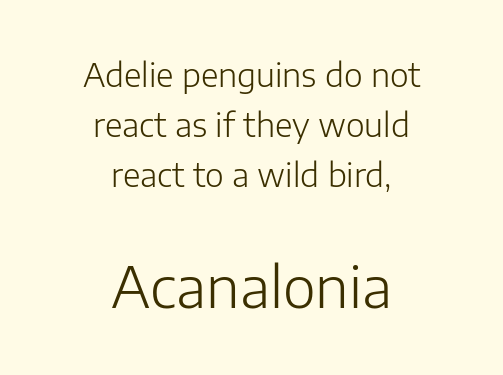
The axis of the letterforms is exactly vertical. The rendering uses natural spacing where letterforms have individual widths. The rendering enlarges the type as you move from the upper chunk to the lower. Is the stroke heavy? The answer is a plain regular-or-lighter.
